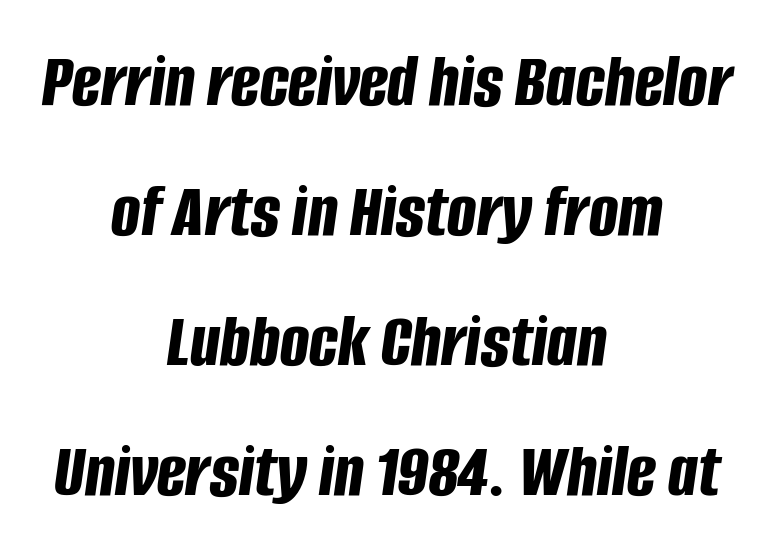
{"italic": "yes", "lean": "right", "slant_degrees": 8, "bold": "yes", "weight": "bold", "width": "condensed", "stroke_contrast": "low", "x_height": "large", "monospaced": "no", "underline": "no", "align": "center", "line_spacing": "normal", "line_spacing_ratio": 1.69, "letter_spacing": "normal", "letter_spacing_em": 0.0, "glyph_px": 77}
